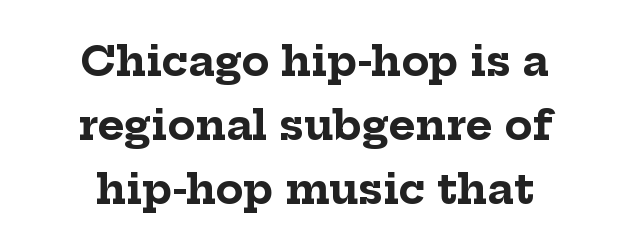
Looks like regular typesetting: each glyph gets only the width it needs. The type is set solid horizontally, with unmodified tracking. The font family rendered here belongs to the serif group. Bare-footed words on every line. Posture: straight, roman, zero tilt. The typesetting leans heavy: a genuine bold.
